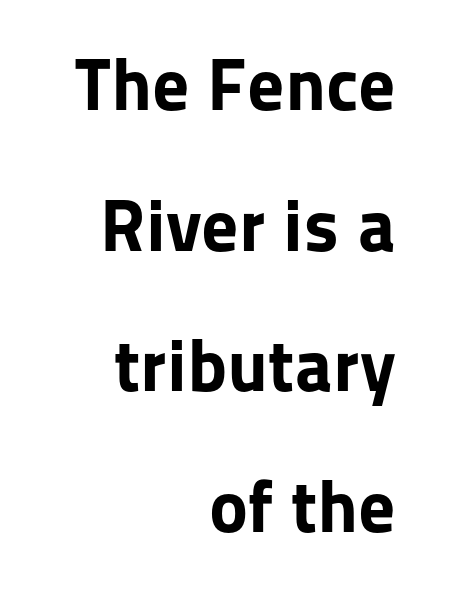
The image shows 74 px bold sans-serif type, upright; set right-aligned, loose line spacing (1.9x), normal letter spacing, not underlined; low stroke contrast and a medium x-height.
